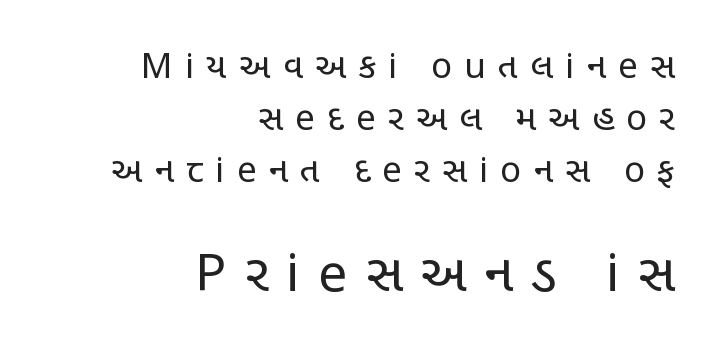
The image shows 52 px regular-weight, condensed sans-serif type, upright; set right-aligned, normal line spacing (1.49x), unusually wide letter spacing (+0.35 em), not underlined; the second (bottom) block is 1.49x larger; low stroke contrast and a large x-height.
